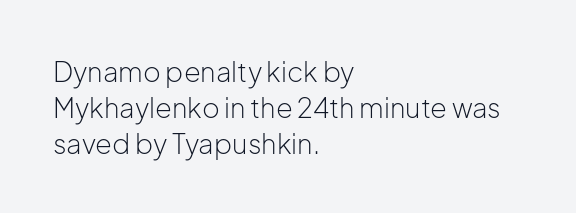
Q: Is the text bold? A: No.
Q: Is the text italic (slanted)? A: No, it is upright.
Q: Is the text underlined? A: No.
Q: How is the paragraph aligned? A: Left-aligned.
Q: Is the spacing between letters normal or unusually wide? A: Normal.
Q: Is the spacing between lines tight, normal or loose? A: Normal.
